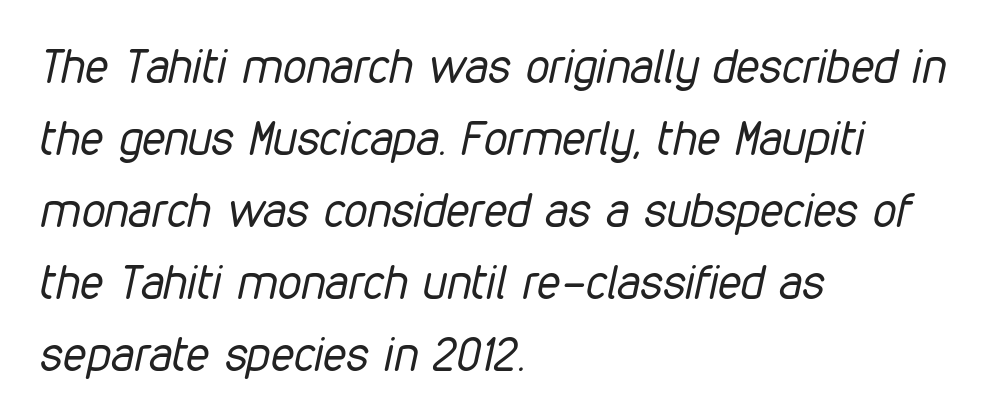
{"italic": "yes", "lean": "right", "slant_degrees": 12, "bold": "no", "weight": "regular", "width": "condensed", "stroke_contrast": "low", "x_height": "medium", "monospaced": "no", "underline": "no", "align": "left", "line_spacing": "normal", "line_spacing_ratio": 1.53, "letter_spacing": "normal", "letter_spacing_em": 0.0, "glyph_px": 47}
